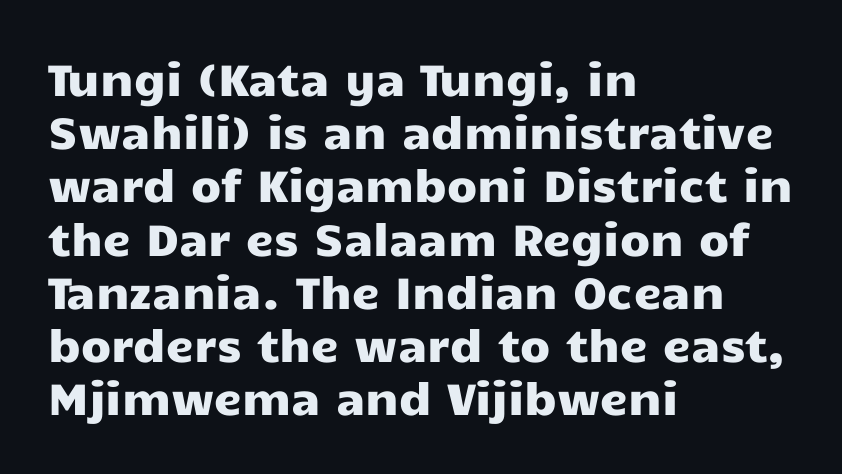
Q: Is the text italic (slanted)? A: No, it is upright.
Q: Is the typeface a serif or a sans-serif typeface? A: Sans-serif.
Q: Is the text underlined? A: No.
Q: How is the paragraph aligned? A: Left-aligned.
Q: Is the spacing between letters normal or unusually wide? A: Normal.
Q: Width (condensed, normal, or wide)? A: Wide.
Q: Stroke contrast? A: Low.
Q: x-height? A: Medium.
Q: Monospaced? A: No.
